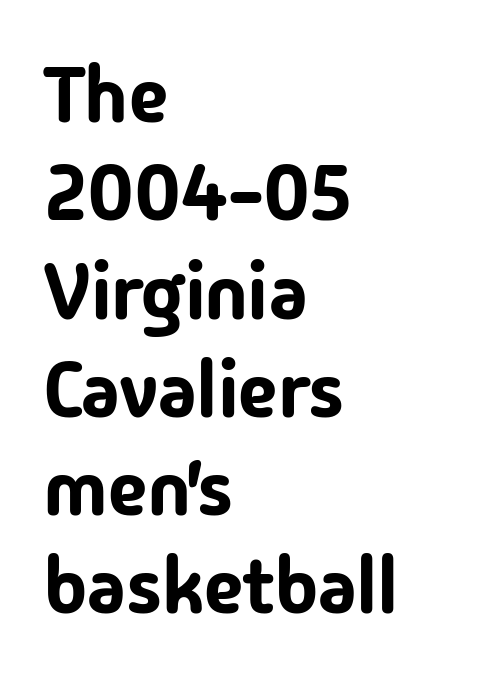
These lines stack with their left ends in a neat column. Regular leading. Students, note that the glyphs here touch the page at normal intervals. Notice how the stems are strictly vertical — no italics here.
